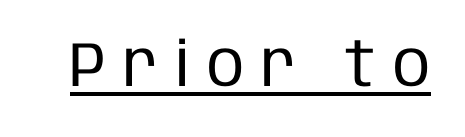
These lines were composed using upright roman letters. The designer went with a sans here, leaving each stem footless. Underlining? Definitely there. Students, note that the glyphs here are deliberately spaced far apart. Note the varied advance widths — an 'i' is clearly narrower than an 'm'.
